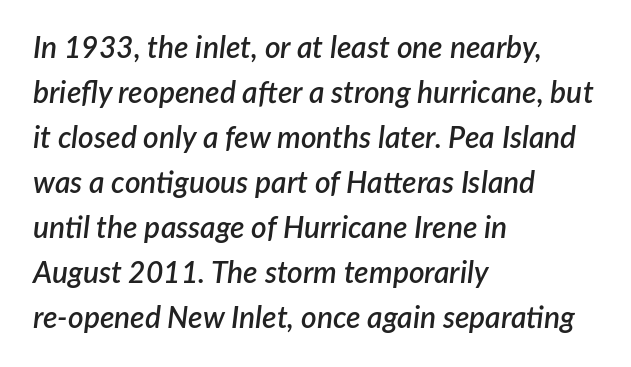
{"italic": "yes", "lean": "right", "slant_degrees": 7, "bold": "semi", "weight": "semibold", "width": "normal", "stroke_contrast": "low", "x_height": "medium", "monospaced": "no", "underline": "no", "align": "left", "line_spacing": "normal", "line_spacing_ratio": 1.5, "letter_spacing": "normal", "letter_spacing_em": 0.0, "glyph_px": 30}
